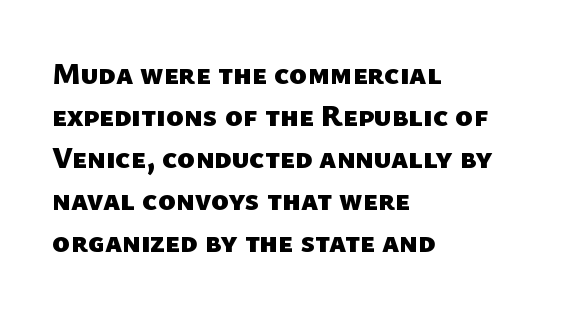
The image shows 30 px heavy sans-serif type; set left-aligned, normal line spacing (1.4x), normal letter spacing, not underlined; low stroke contrast and a medium x-height.
